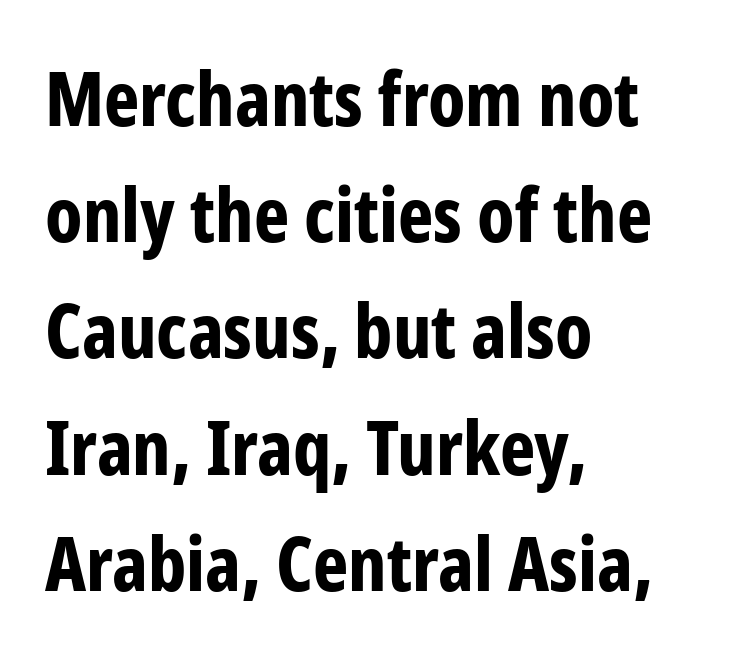
{"serif": "no", "italic": "no", "bold": "yes", "weight": "bold", "width": "condensed", "stroke_contrast": "low", "x_height": "medium", "monospaced": "no", "underline": "no", "align": "left", "line_spacing": "normal", "line_spacing_ratio": 1.55, "letter_spacing": "normal", "letter_spacing_em": 0.0, "glyph_px": 75}
